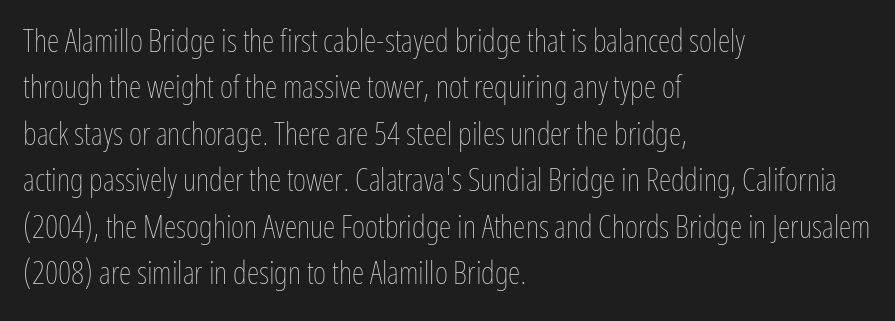
The image shows 32 px thin, condensed type, upright; set left-aligned, normal line spacing (1.45x), normal letter spacing, not underlined; low stroke contrast and a medium x-height.
